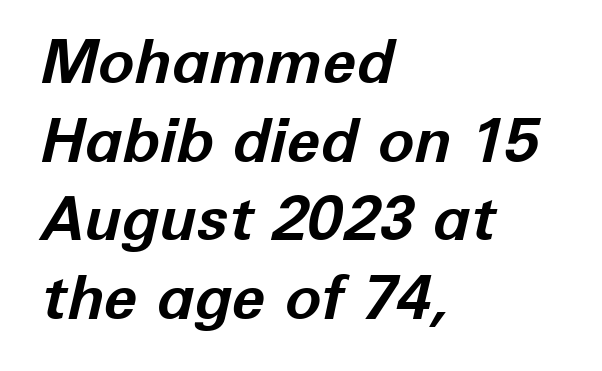
Q: Is the text bold? A: Yes.
Q: Is the text italic (slanted)? A: Yes, it leans right by about 12 degrees.
Q: Is the text underlined? A: No.
Q: How is the paragraph aligned? A: Left-aligned.
Q: Is the spacing between letters normal or unusually wide? A: Normal.
Q: Is the spacing between lines tight, normal or loose? A: Normal.
Q: Width (condensed, normal, or wide)? A: Normal.
Q: Stroke contrast? A: Low.
Q: x-height? A: Medium.
Q: Monospaced? A: No.
